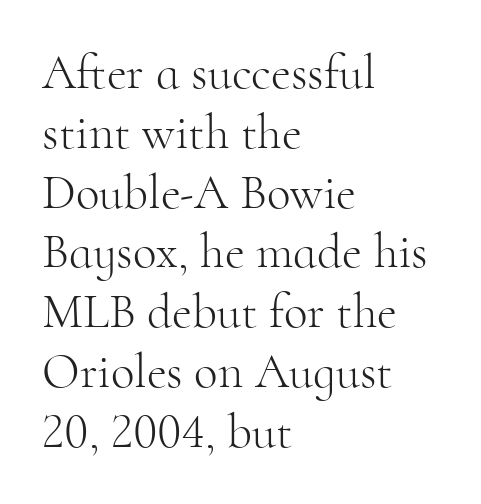
This sample is left-justified, so line endings fall wherever the words run out. No letter is thick-stroked: the sample isn't bold. Check the space under the baseline: it is left empty. This is serif lettering, the kind often seen in printed books. The letters advance in unequal steps, a hallmark of proportional type.
